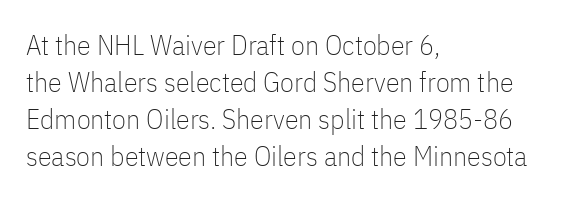
Q: Is the text bold? A: No.
Q: Is the text italic (slanted)? A: No, it is upright.
Q: Is the typeface a serif or a sans-serif typeface? A: Sans-serif.
Q: Is the text underlined? A: No.
Q: How is the paragraph aligned? A: Left-aligned.
Q: Is the spacing between letters normal or unusually wide? A: Normal.
Q: Is the spacing between lines tight, normal or loose? A: Normal.
Q: Width (condensed, normal, or wide)? A: Condensed.
Q: Stroke contrast? A: Low.
Q: x-height? A: Medium.
Q: Monospaced? A: No.
